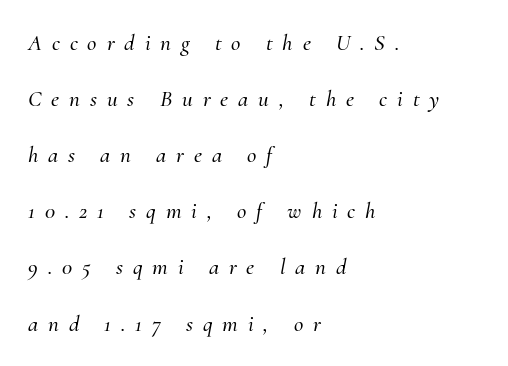
{"italic": "yes", "lean": "right", "slant_degrees": 10, "underline": "no", "align": "left", "line_spacing": "loose", "line_spacing_ratio": 2.44, "letter_spacing": "wide", "letter_spacing_em": 0.43, "glyph_px": 23}
